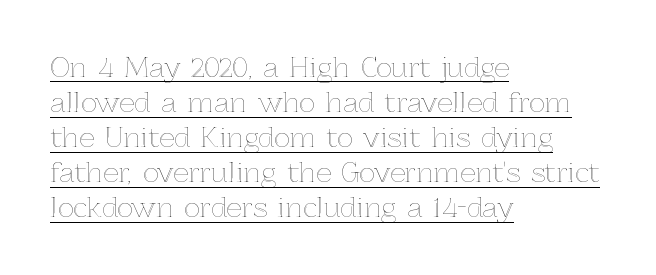
The image shows 27 px text type, upright; set left-aligned, normal line spacing (1.3x), normal letter spacing, underlined.
